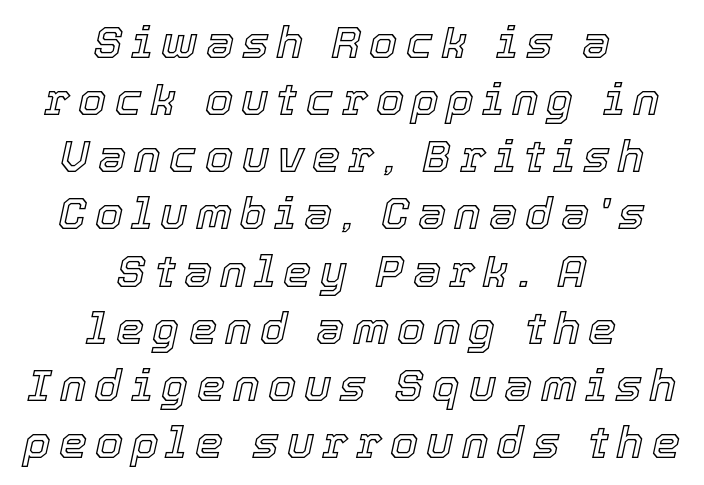
Note the varied advance widths — an 'i' is clearly narrower than an 'm'. If you drew a line through each stem, it would be angled. Clear beneath every line of the passage. This block has exactly the height ordinary leading produces. The text block is weighted toward neither margin, spreading evenly from the middle.
